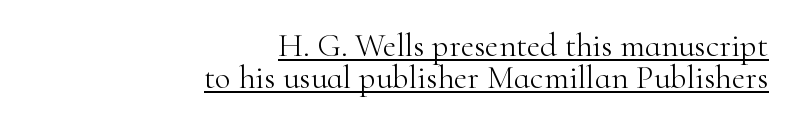
Italic: no, the glyphs are upright roman. What stands out about the letter spacing? Nothing — it is the standard amount. All the whitespace from short lines collects on the left. Is the stroke heavy? The answer is a plain regular-or-lighter. Interline gaps are noticeably narrow in this sample. Look at the bottom of the vertical strokes: they flare into serifs here.
